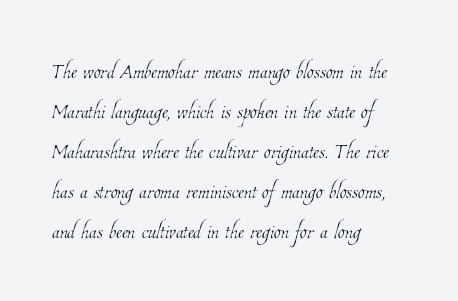
{"bold": "no", "weight": "thin", "width": "condensed", "stroke_contrast": "low", "x_height": "medium", "monospaced": "no", "underline": "no", "align": "left", "line_spacing": "normal", "line_spacing_ratio": 1.43, "letter_spacing": "normal", "letter_spacing_em": 0.0, "glyph_px": 28}
